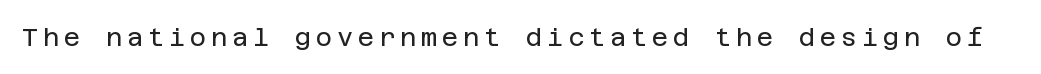
{"italic": "no", "bold": "no", "underline": "no", "glyph_px": 25}
